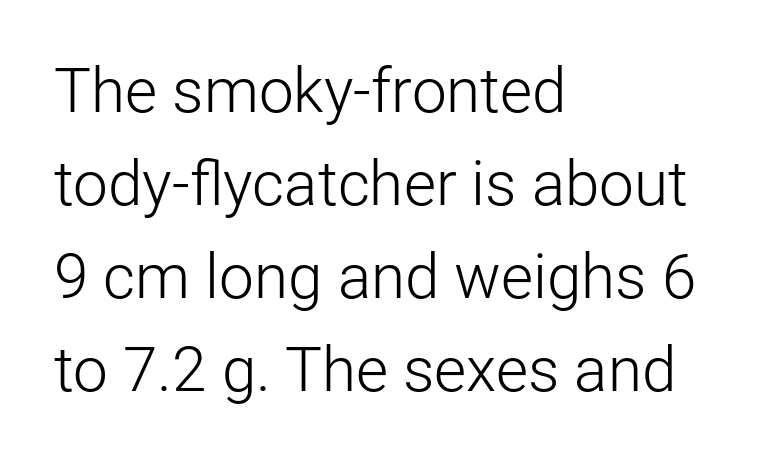
Q: Is the text bold? A: No.
Q: Is the text italic (slanted)? A: No, it is upright.
Q: Is the typeface a serif or a sans-serif typeface? A: Sans-serif.
Q: Is the text underlined? A: No.
Q: How is the paragraph aligned? A: Left-aligned.
Q: Is the spacing between letters normal or unusually wide? A: Normal.
Q: Is the spacing between lines tight, normal or loose? A: Normal.
Q: Width (condensed, normal, or wide)? A: Normal.
Q: Stroke contrast? A: Low.
Q: x-height? A: Medium.
Q: Monospaced? A: No.
